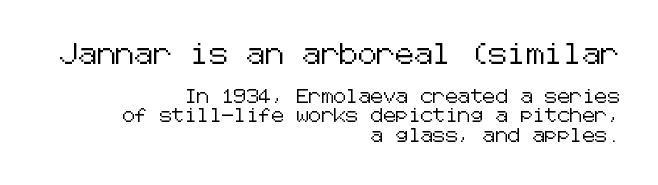
Does the leading feel generous? No, just average. Short and long lines alike share a common ending point at right. Words float on clear page, feet unadorned. Ordinary non-slanted type is in use.
